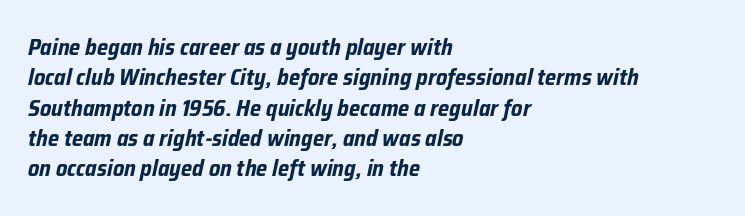
Underline: absent. A typesetter would call this leading conventional body-copy spacing. Notice how the stems are inclined rather than vertical — that's the hallmark of italics. A typesetter would call this zero additional tracking. Heavy-handed strokes throughout: this text is bold.
